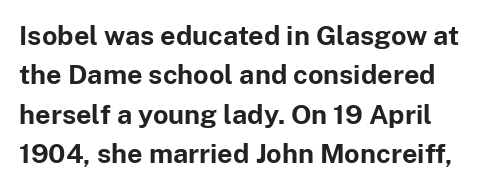
Q: Is the text bold? A: Yes.
Q: Is the text italic (slanted)? A: No, it is upright.
Q: Is the text underlined? A: No.
Q: How is the paragraph aligned? A: Left-aligned.
Q: Is the spacing between letters normal or unusually wide? A: Normal.
Q: Is the spacing between lines tight, normal or loose? A: Normal.
